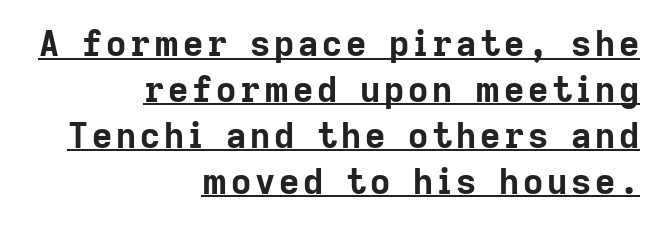
{"serif": "no", "italic": "no", "bold": "yes", "weight": "bold", "width": "normal", "stroke_contrast": "low", "x_height": "medium", "monospaced": "no", "underline": "yes", "align": "right", "line_spacing": "normal", "line_spacing_ratio": 1.31, "glyph_px": 35}
